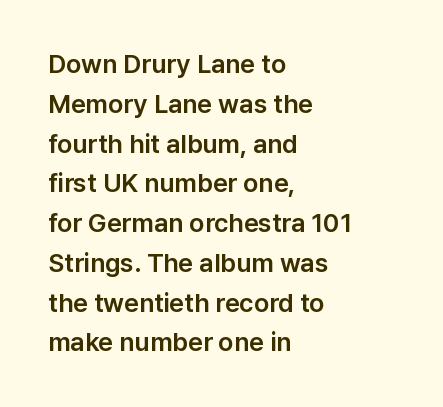
How would I describe the line gaps? Plain and ordinary. Does extra space separate the letters? No, they use regular spacing. These lines stack with their left ends in a neat column. Underlining? Definitely not there. Quick note: not italic, upright.
